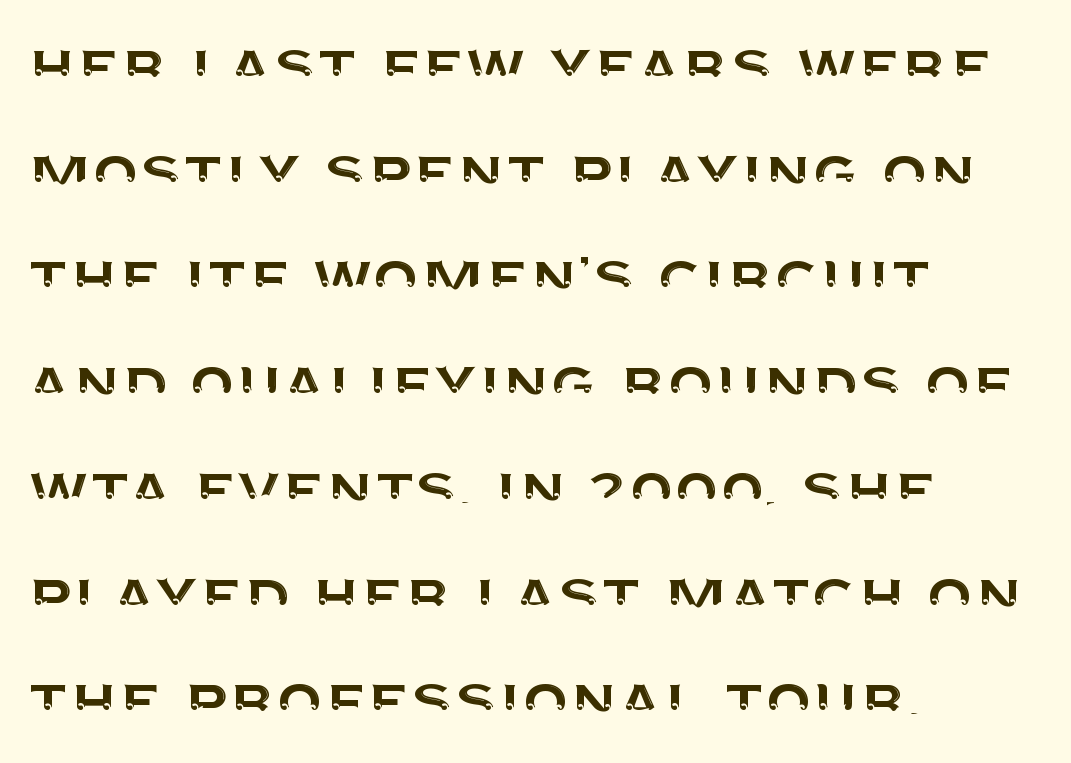
{"serif": "no", "italic": "no", "width": "normal", "stroke_contrast": "medium", "x_height": "large", "monospaced": "no", "underline": "no", "align": "left", "line_spacing": "normal", "line_spacing_ratio": 1.41, "letter_spacing": "normal", "letter_spacing_em": 0.0, "glyph_px": 75}
